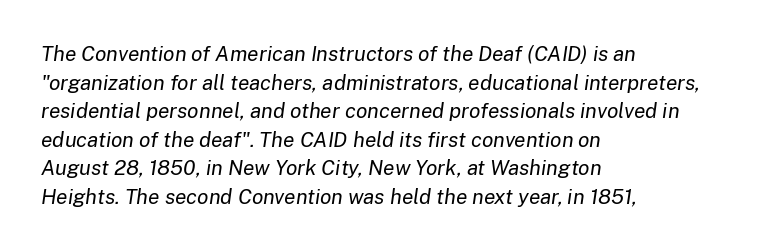
Q: Is the text bold? A: No.
Q: Is the text italic (slanted)? A: Yes, it leans right by about 8 degrees.
Q: Is the text underlined? A: No.
Q: How is the paragraph aligned? A: Left-aligned.
Q: Is the spacing between letters normal or unusually wide? A: Normal.
Q: Is the spacing between lines tight, normal or loose? A: Normal.
